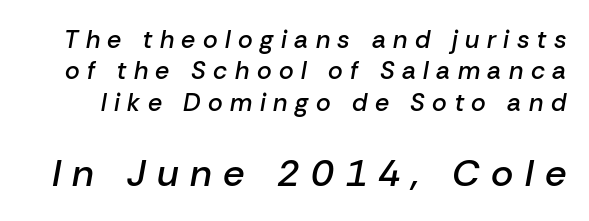
Q: Is the text bold? A: Semi-bold.
Q: Is the text italic (slanted)? A: Yes, it leans right by about 10 degrees.
Q: Is the text underlined? A: No.
Q: Is the spacing between letters normal or unusually wide? A: Unusually wide.
Q: Is the spacing between lines tight, normal or loose? A: Normal.
Q: Which block of text is set in a larger size, the first (top) or the second (bottom)? A: The second (bottom) one.
Q: Width (condensed, normal, or wide)? A: Normal.
Q: Stroke contrast? A: Low.
Q: x-height? A: Medium.
Q: Monospaced? A: No.
